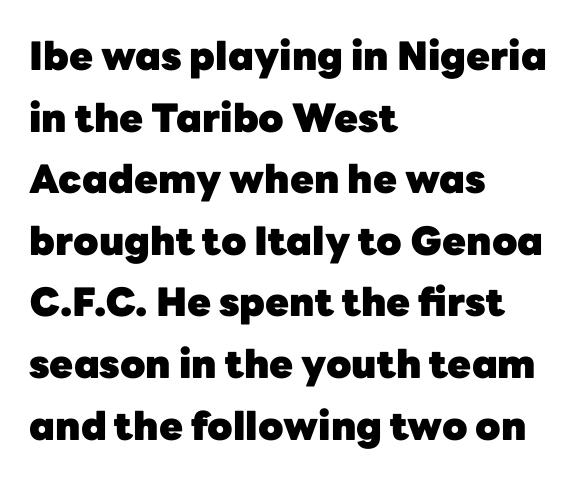
{"serif": "no", "italic": "no", "bold": "yes", "weight": "heavy", "width": "normal", "stroke_contrast": "low", "x_height": "medium", "monospaced": "no", "underline": "no", "align": "left", "line_spacing": "normal", "line_spacing_ratio": 1.58, "letter_spacing": "normal", "letter_spacing_em": 0.0, "glyph_px": 39}
